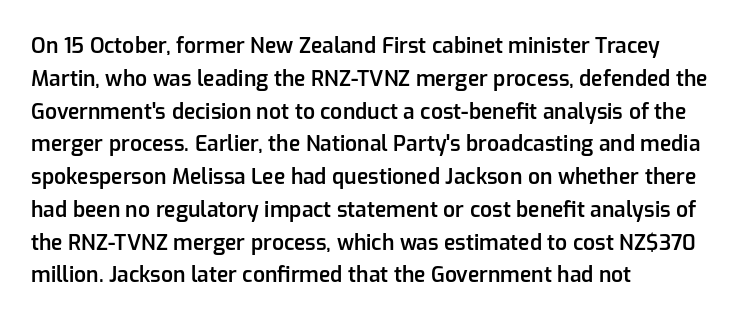
The image shows 21 px text type, upright; set left-aligned, normal line spacing (1.56x), normal letter spacing, not underlined.
